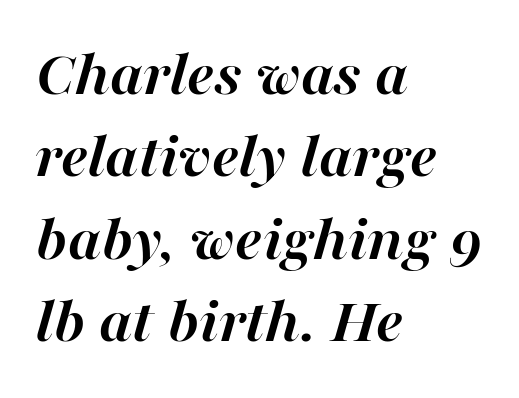
This rendering features lettering with no underline. The axis of the letterforms is tilted away from vertical. A typesetter would call this proportional, since set widths differ per character. Spacing between characters is what you'd get straight out of the box. A dark, heavy texture on the line: the type is bold. Casual observation: everything's shoved over to the left.
